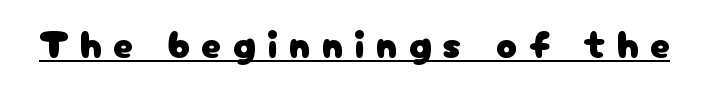
The image shows 39 px sans-serif type, upright; set unusually wide letter spacing (+0.29 em), underlined; low stroke contrast and a medium x-height.
